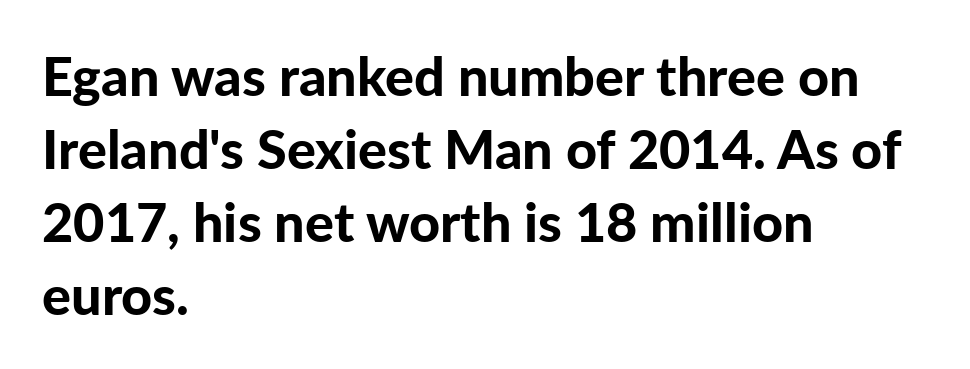
The image shows 54 px bold sans-serif type, upright; set left-aligned, normal line spacing (1.35x), normal letter spacing, not underlined; low stroke contrast and a medium x-height.
